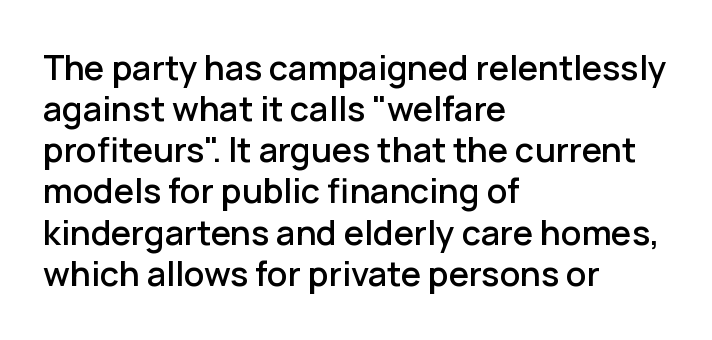
Q: Is the text italic (slanted)? A: No, it is upright.
Q: Is the typeface a serif or a sans-serif typeface? A: Sans-serif.
Q: Is the text underlined? A: No.
Q: How is the paragraph aligned? A: Left-aligned.
Q: Is the spacing between letters normal or unusually wide? A: Normal.
Q: Width (condensed, normal, or wide)? A: Normal.
Q: Stroke contrast? A: Low.
Q: x-height? A: Medium.
Q: Monospaced? A: No.
